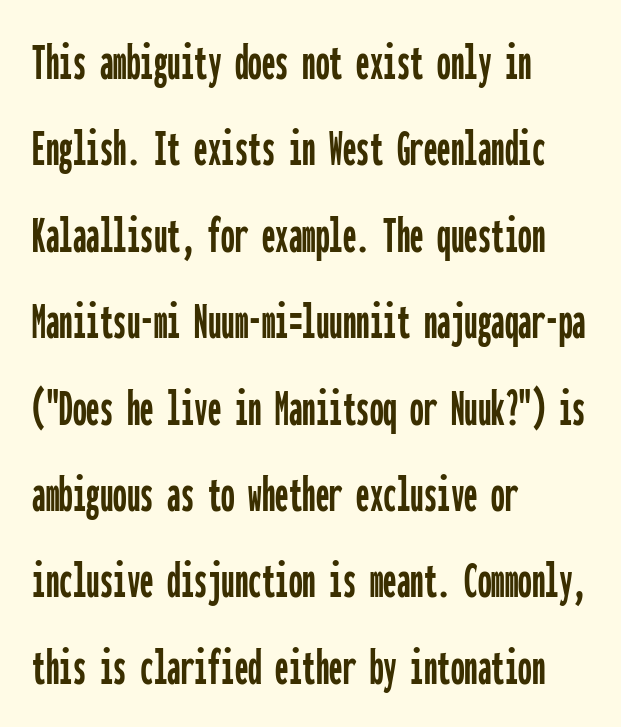
The letters sit at their default tracking, neither squeezed nor spread. Monospaced: the letters line up in strict vertical columns. This rendering features lettering with no underline. Look at the bottom of the vertical strokes: they stop flat, with no serifs.
